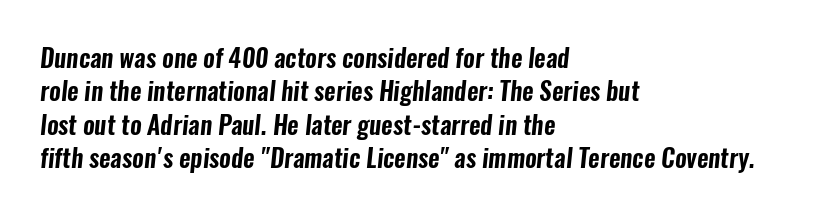
Q: Is the text underlined? A: No.
Q: How is the paragraph aligned? A: Left-aligned.
Q: Is the spacing between letters normal or unusually wide? A: Normal.
Q: Is the spacing between lines tight, normal or loose? A: Normal.
